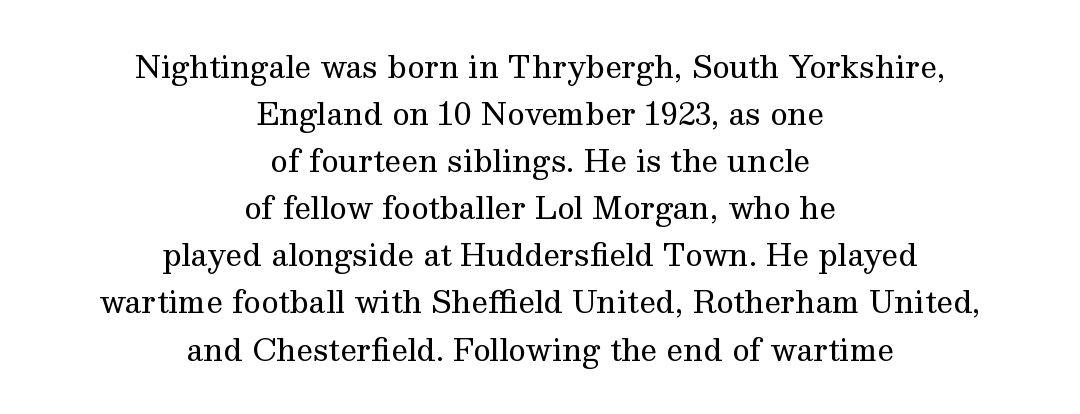
Q: Is the text bold? A: No.
Q: Is the text italic (slanted)? A: No, it is upright.
Q: Is the typeface a serif or a sans-serif typeface? A: Serif.
Q: Is the text underlined? A: No.
Q: How is the paragraph aligned? A: Centered.
Q: Is the spacing between letters normal or unusually wide? A: Normal.
Q: Is the spacing between lines tight, normal or loose? A: Normal.
Q: Width (condensed, normal, or wide)? A: Normal.
Q: Stroke contrast? A: Medium.
Q: x-height? A: Medium.
Q: Monospaced? A: No.
